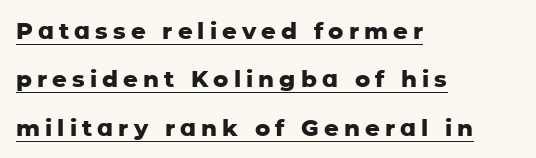
The image shows 23 px bold type, upright; set left-aligned, loose line spacing (2.1x), unusually wide letter spacing (+0.22 em), underlined.
